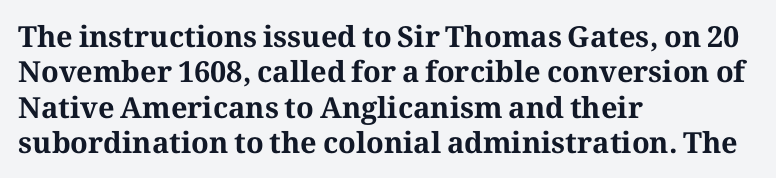
The image shows 29 px bold serif type, upright; set left-aligned, line spacing 1.22x, normal letter spacing, not underlined; medium stroke contrast and a medium x-height.
